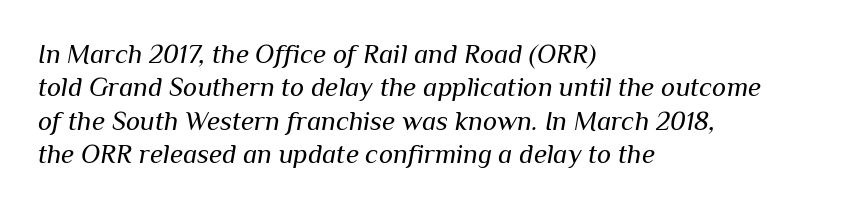
The font is comparable to plain body text, perhaps lighter. Nothing unusual about the tracking: characters are spaced as the font intends. Horizontally, the lines are justified to the leading edge only. The specimen omits any rule beneath the text block's lines. A typesetter would mark this as italic.
